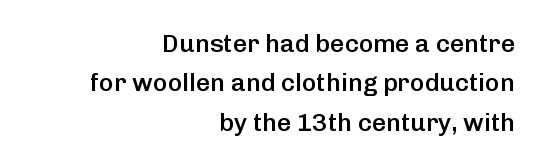
{"italic": "no", "bold": "semi", "underline": "no", "align": "right", "line_spacing": "normal", "line_spacing_ratio": 1.58, "letter_spacing": "normal", "letter_spacing_em": 0.0, "glyph_px": 25}
